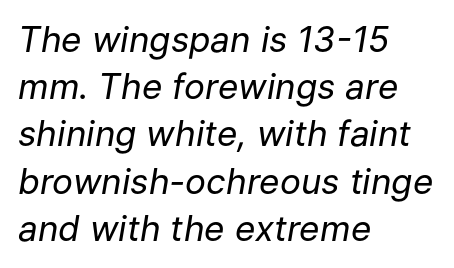
The lines in this sample share a left origin and differ only in where they stop. In terms of leading, this rendering sits right in the middle. The lettering tilts uniformly, giving the passage an italic look. A bare baseline throughout the passage.
